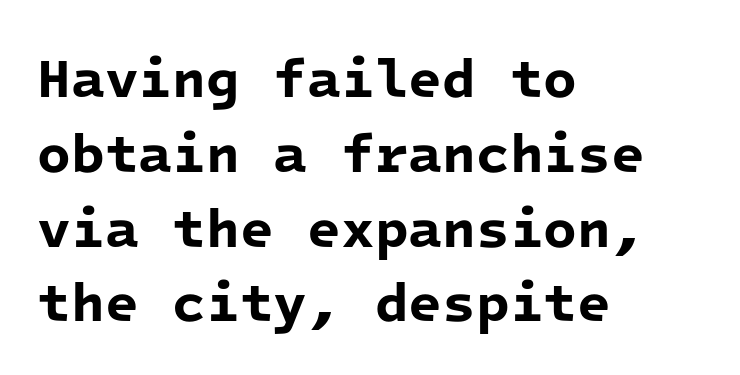
{"serif": "no", "bold": "yes", "weight": "bold", "width": "normal", "stroke_contrast": "low", "x_height": "medium", "monospaced": "yes", "underline": "no", "align": "left", "line_spacing": "normal", "line_spacing_ratio": 1.36, "letter_spacing": "normal", "letter_spacing_em": 0.0, "glyph_px": 55}
